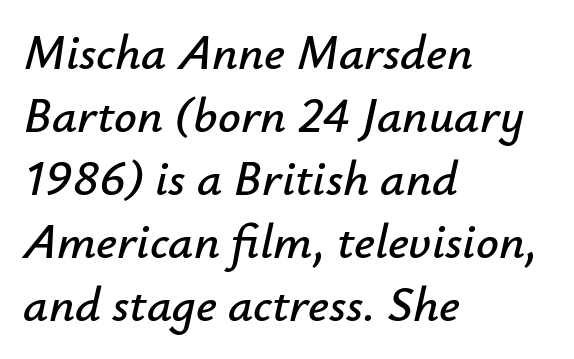
The image shows 50 px text type, italic (leaning right); set left-aligned, normal line spacing (1.26x), normal letter spacing, not underlined; low stroke contrast and a small x-height.
